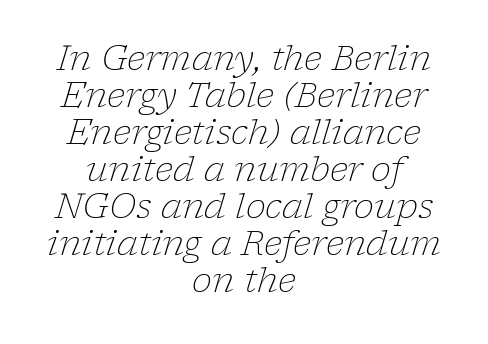
The image shows 34 px light serif type, italic (leaning right); set centered, tight line spacing (1.09x), normal letter spacing, not underlined; low stroke contrast and a medium x-height.
